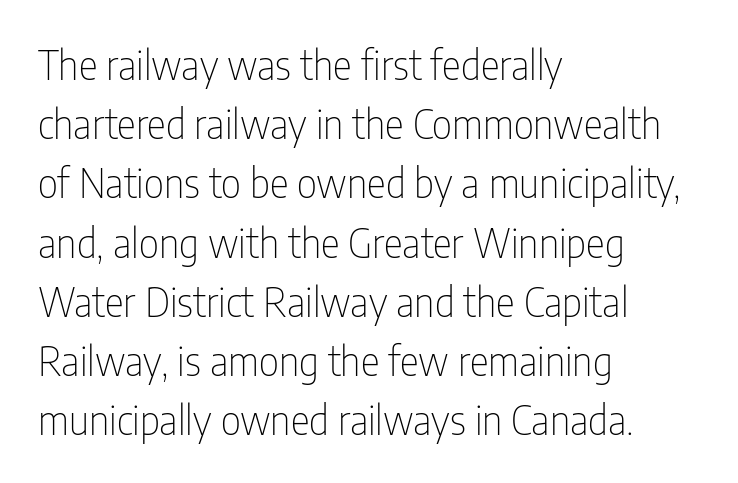
Q: Is the text bold? A: No.
Q: Is the text italic (slanted)? A: No, it is upright.
Q: Is the typeface a serif or a sans-serif typeface? A: Sans-serif.
Q: Is the text underlined? A: No.
Q: How is the paragraph aligned? A: Left-aligned.
Q: Is the spacing between letters normal or unusually wide? A: Normal.
Q: Is the spacing between lines tight, normal or loose? A: Normal.
Q: Width (condensed, normal, or wide)? A: Condensed.
Q: Stroke contrast? A: Low.
Q: x-height? A: Medium.
Q: Monospaced? A: No.
